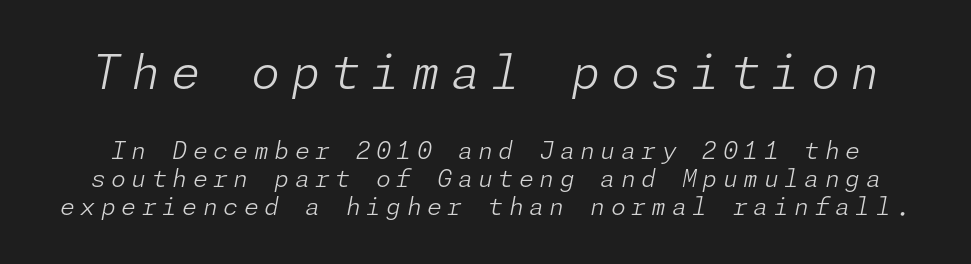
What stands out about the letter spacing? Its width — letters are far apart. In terms of posture, this sample is oblique. A clean baseline with only descenders dipping below it. The face used here appears at its bigger size in the upper chunk. The passage shown is not bold in any degree.
